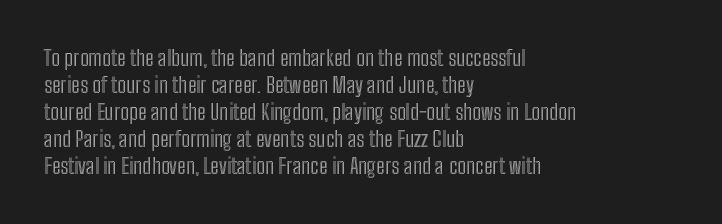
The horizontal fit of the characters is conventional and even. The typesetter chose a ragged-right arrangement here. Upright lettering throughout. The specimen omits any rule beneath the text block's lines.
